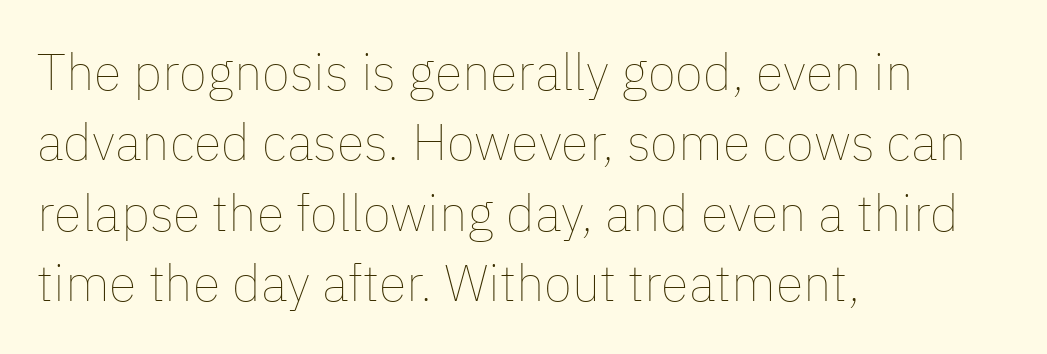
Plain, unruled lines of type. Honestly, the row spacing looks completely unremarkable. Stem width sits at or under what a default text font uses. Looks like regular typesetting: each glyph gets only the width it needs. Posture: straight, roman, zero tilt. How are the letters spaced? Ordinarily, with no added tracking.
